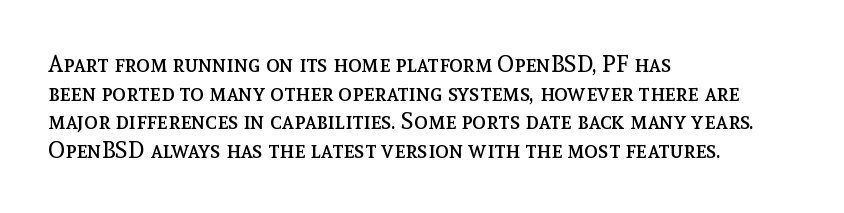
The image shows 23 px text type, upright; set left-aligned, line spacing 1.24x, normal letter spacing, not underlined.
